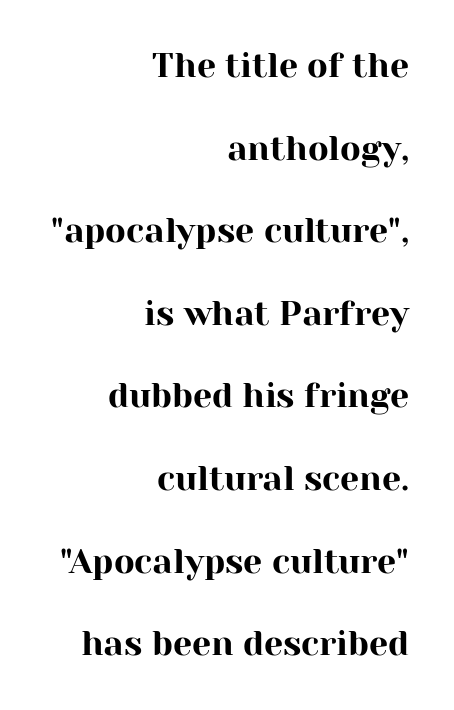
Q: Is the text italic (slanted)? A: No, it is upright.
Q: Is the typeface a serif or a sans-serif typeface? A: Serif.
Q: Is the text underlined? A: No.
Q: How is the paragraph aligned? A: Right-aligned.
Q: Is the spacing between letters normal or unusually wide? A: Normal.
Q: Is the spacing between lines tight, normal or loose? A: Loose.
Q: Width (condensed, normal, or wide)? A: Normal.
Q: Stroke contrast? A: High.
Q: x-height? A: Medium.
Q: Monospaced? A: No.
